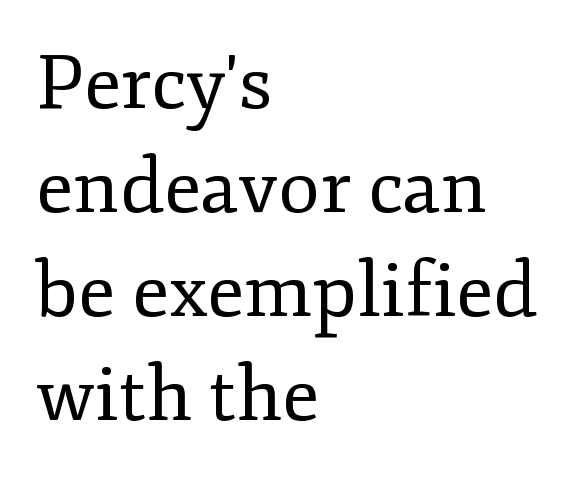
The image shows 76 px regular-weight serif type, upright; set left-aligned, normal line spacing (1.37x), normal letter spacing, not underlined; low stroke contrast and a small x-height.
